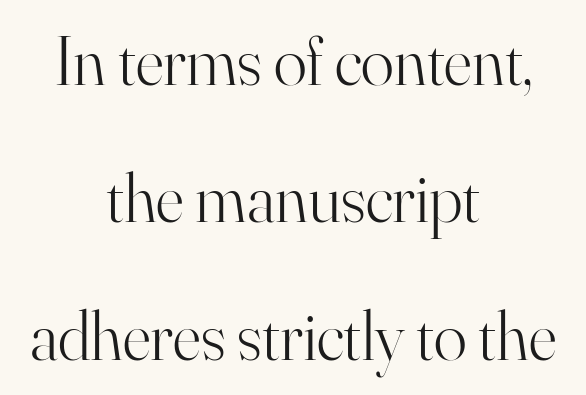
{"serif": "yes", "italic": "no", "bold": "no", "weight": "light", "width": "normal", "stroke_contrast": "high", "x_height": "small", "monospaced": "no", "underline": "no", "align": "center", "line_spacing": "loose", "line_spacing_ratio": 1.99, "letter_spacing": "normal", "letter_spacing_em": 0.0, "glyph_px": 69}
